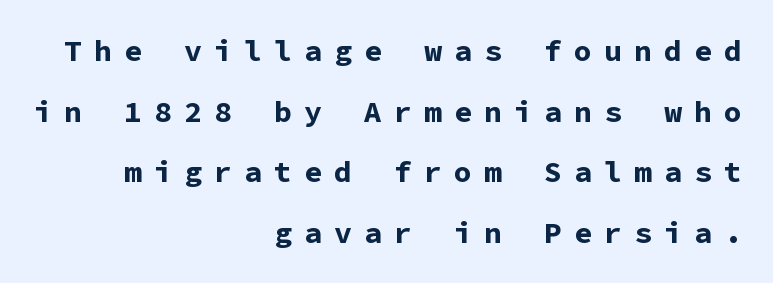
{"serif": "no", "italic": "no", "bold": "yes", "weight": "bold", "width": "normal", "stroke_contrast": "low", "x_height": "medium", "monospaced": "yes", "underline": "no", "align": "right", "line_spacing": "loose", "line_spacing_ratio": 2.02, "letter_spacing": "wide", "letter_spacing_em": 0.4, "glyph_px": 30}
